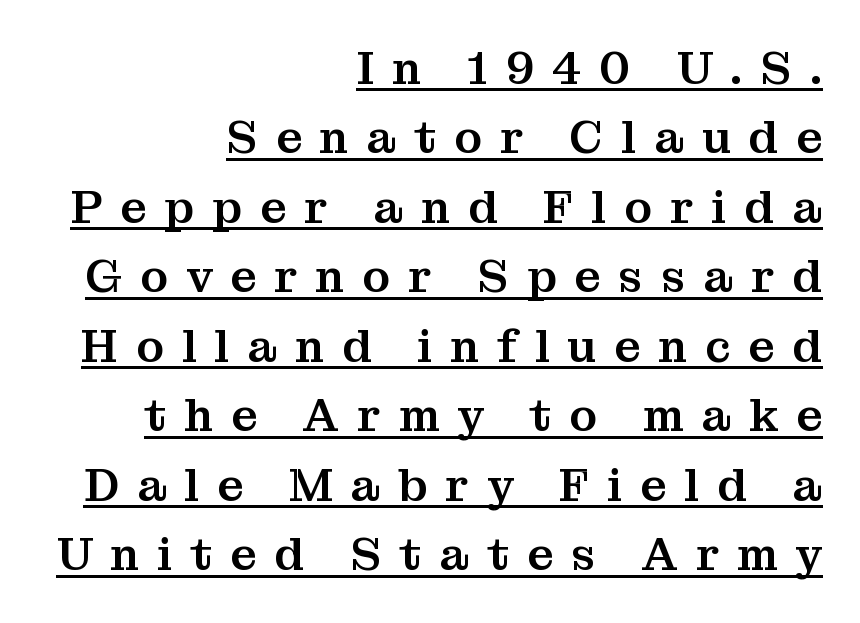
The rendered words wear a rule along their underside. A roman cut, with each character standing at attention. Letterform terminals end in serifs throughout the passage. The ragged edge is on the left, which tells us the setting is flush right. Each letter keeps its own natural width here, so spacing adapts to shape. You could only call the tracking loose — the letters float apart.
